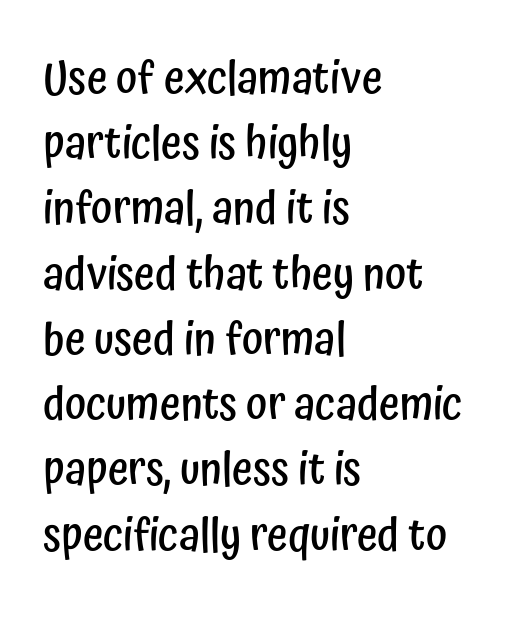
The image shows 45 px semibold, condensed sans-serif type, upright; set left-aligned, normal line spacing (1.45x), normal letter spacing, not underlined; low stroke contrast and a medium x-height.
